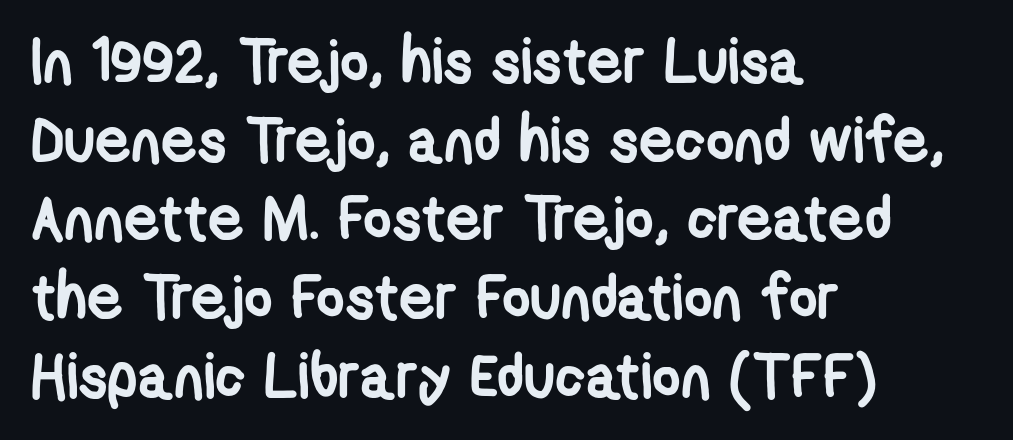
What's the leading like? Ordinary, nothing unusual. The passage shown is typeset with a sans-serif family. The letters advance in unequal steps, a hallmark of proportional type. Horizontally, the lines are justified to the leading edge only.
